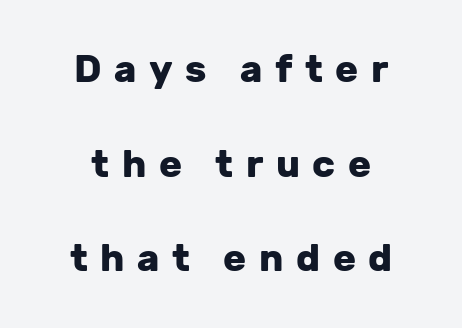
Every character sits straight up, as roman type does. Underlining? Definitely not there. The space between consecutive lines is lavish. Summary of weight: heavy, a full bold.
